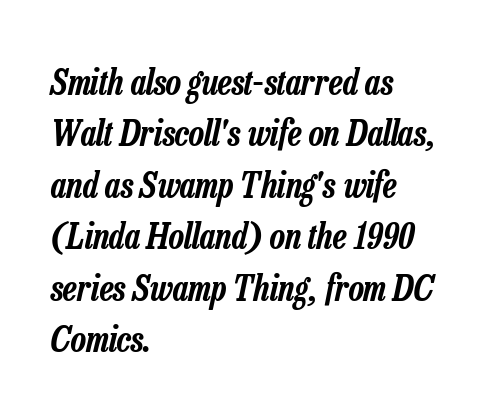
{"italic": "yes", "lean": "right", "slant_degrees": 13, "width": "condensed", "stroke_contrast": "low", "x_height": "medium", "monospaced": "no", "underline": "no", "align": "left", "line_spacing": "normal", "line_spacing_ratio": 1.47, "letter_spacing": "normal", "letter_spacing_em": 0.0, "glyph_px": 35}
